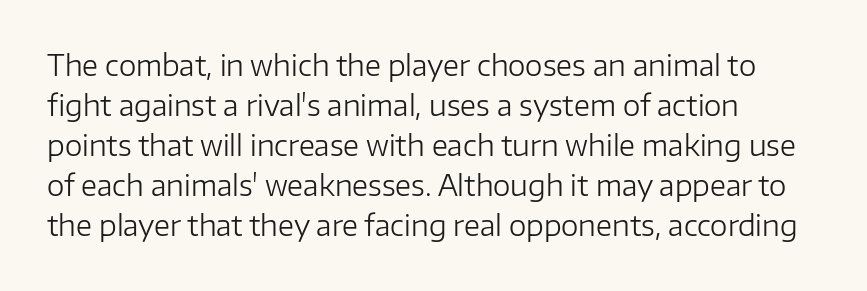
Q: Is the text bold? A: No.
Q: Is the text italic (slanted)? A: No, it is upright.
Q: Is the typeface a serif or a sans-serif typeface? A: Sans-serif.
Q: Is the text underlined? A: No.
Q: How is the paragraph aligned? A: Left-aligned.
Q: Is the spacing between letters normal or unusually wide? A: Normal.
Q: Is the spacing between lines tight, normal or loose? A: Normal.
Q: Width (condensed, normal, or wide)? A: Normal.
Q: Stroke contrast? A: Low.
Q: x-height? A: Medium.
Q: Monospaced? A: No.
